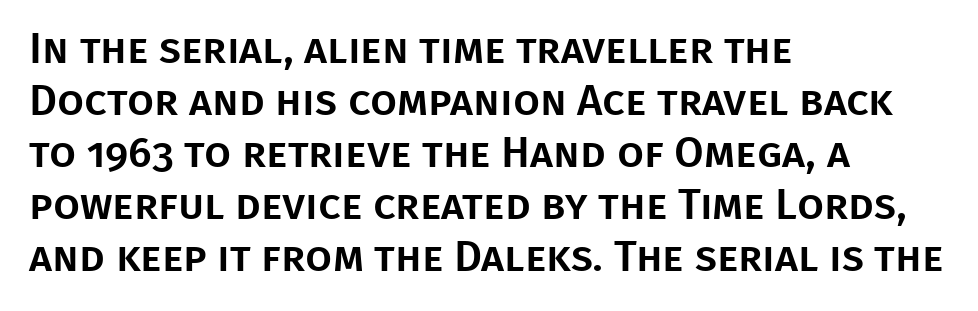
{"serif": "no", "italic": "no", "width": "normal", "stroke_contrast": "low", "x_height": "large", "monospaced": "no", "underline": "no", "align": "left", "line_spacing_ratio": 1.21, "letter_spacing": "normal", "letter_spacing_em": 0.0, "glyph_px": 43}
